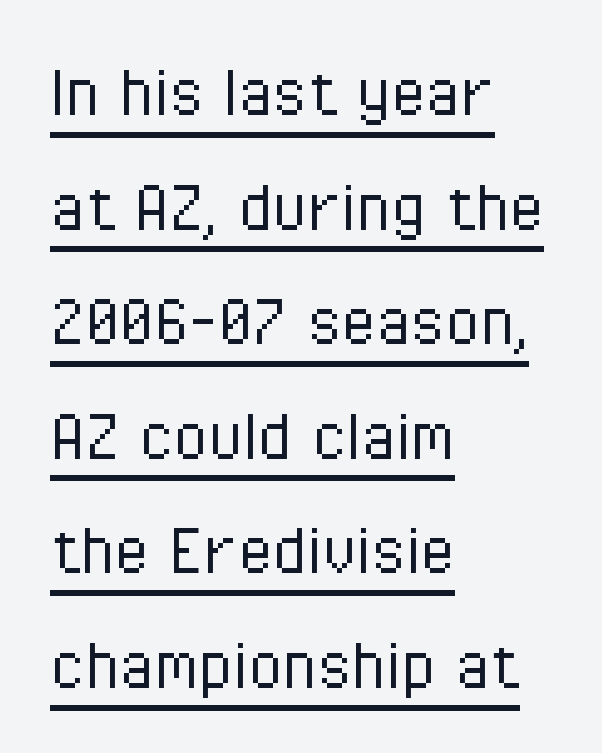
Q: Is the text bold? A: No.
Q: Is the text italic (slanted)? A: No, it is upright.
Q: Is the typeface a serif or a sans-serif typeface? A: Sans-serif.
Q: Is the text underlined? A: Yes.
Q: How is the paragraph aligned? A: Left-aligned.
Q: Is the spacing between letters normal or unusually wide? A: Normal.
Q: Is the spacing between lines tight, normal or loose? A: Normal.
Q: Width (condensed, normal, or wide)? A: Condensed.
Q: Stroke contrast? A: Low.
Q: x-height? A: Medium.
Q: Monospaced? A: No.
